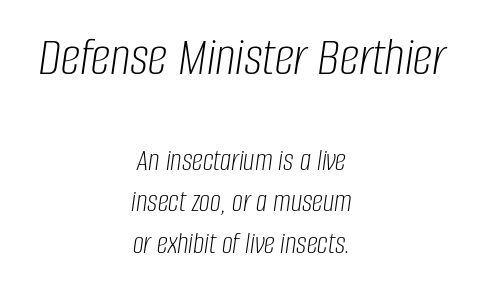
The image shows 55 px light, condensed type, italic (leaning right); set centered, normal line spacing (1.34x), normal letter spacing, not underlined; the first (top) block is 1.77x larger; low stroke contrast and a large x-height.
